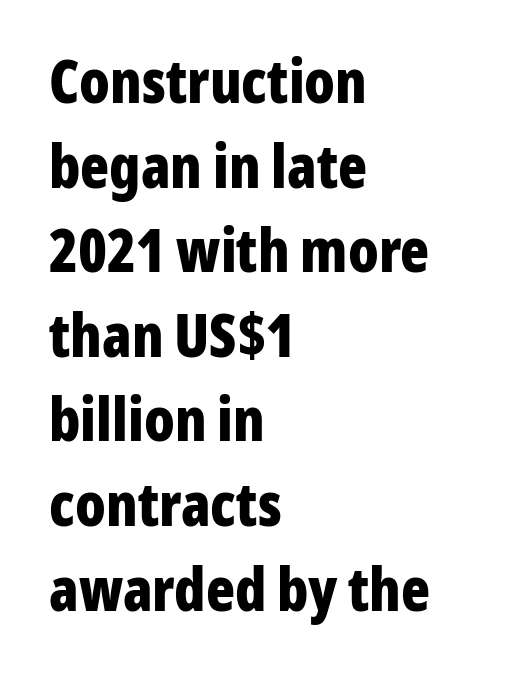
Q: Is the text bold? A: Yes.
Q: Is the text italic (slanted)? A: No, it is upright.
Q: Is the typeface a serif or a sans-serif typeface? A: Sans-serif.
Q: Is the text underlined? A: No.
Q: How is the paragraph aligned? A: Left-aligned.
Q: Is the spacing between letters normal or unusually wide? A: Normal.
Q: Is the spacing between lines tight, normal or loose? A: Normal.
Q: Width (condensed, normal, or wide)? A: Condensed.
Q: Stroke contrast? A: Low.
Q: x-height? A: Medium.
Q: Monospaced? A: No.
